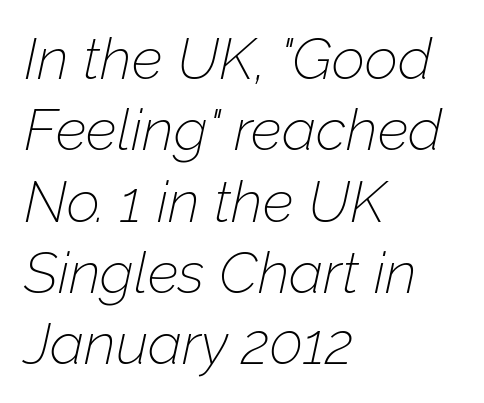
{"italic": "yes", "lean": "right", "slant_degrees": 12, "bold": "no", "weight": "thin", "width": "normal", "stroke_contrast": "low", "x_height": "medium", "monospaced": "no", "underline": "no", "align": "left", "line_spacing_ratio": 1.23, "letter_spacing": "normal", "letter_spacing_em": 0.0, "glyph_px": 58}
